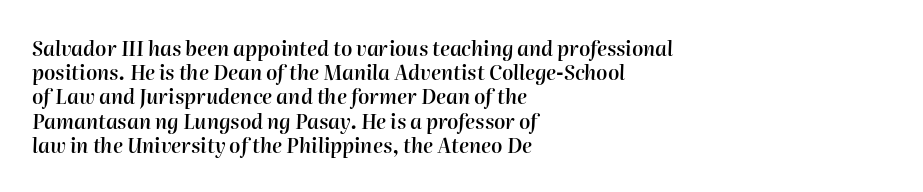
Letters rest on an invisible, unmarked baseline. A classic flush-left, rag-right setting is used for this passage. Does the lettering tilt? It does — this is italic. Summary of weight: moderately heavy, a semibold. Short note: letters normally spaced.
